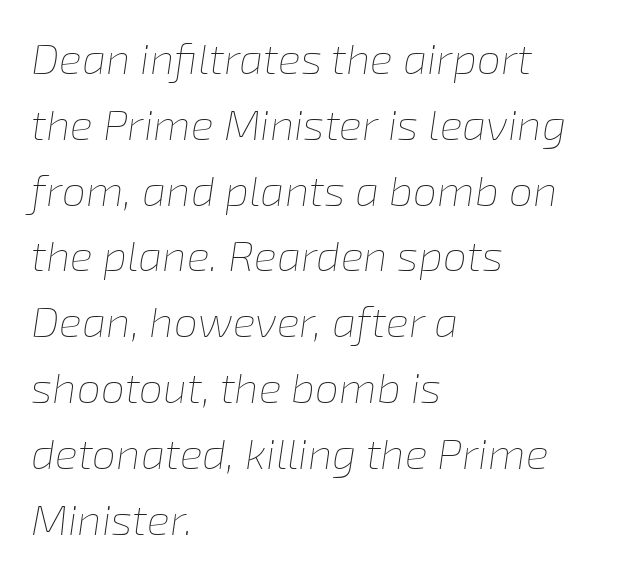
Q: Is the text bold? A: No.
Q: Is the text italic (slanted)? A: Yes, it leans right by about 8 degrees.
Q: Is the text underlined? A: No.
Q: How is the paragraph aligned? A: Left-aligned.
Q: Is the spacing between letters normal or unusually wide? A: Normal.
Q: Is the spacing between lines tight, normal or loose? A: Normal.
Q: Width (condensed, normal, or wide)? A: Normal.
Q: Stroke contrast? A: Low.
Q: x-height? A: Medium.
Q: Monospaced? A: No.
